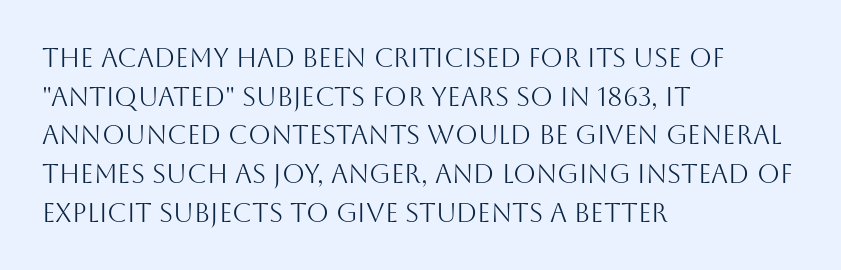
Posture: vertical. The weight tops out at a normal text grade. Words appear dense and cohesive because spacing is normal. If you drew a ruler down the left edge, every line would touch it. Line spacing here is normal. Underline: absent.
